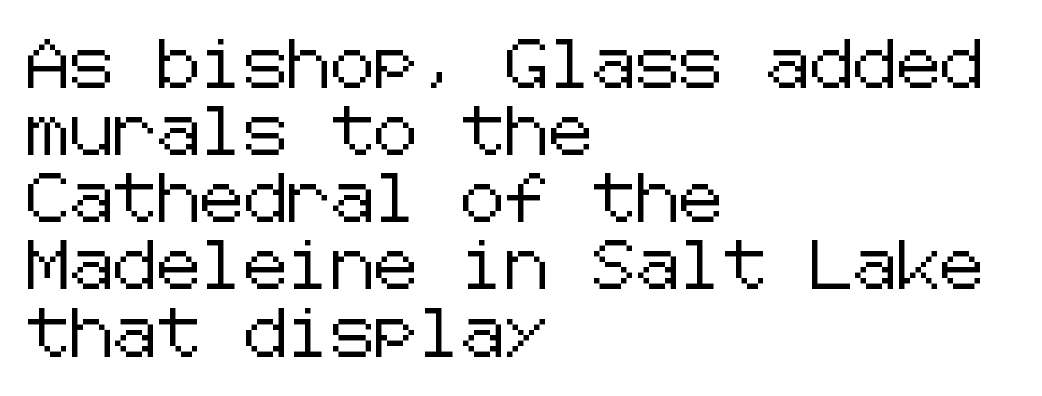
If you measured baseline to baseline, you'd find a middling distance. The tracking reads as untouched default to a designer's eye. Does the copy run flush right? No — it runs flush left. Has an underline been added? It has not. Notice how the stems are strictly vertical — no italics here. The typeface chosen for these lines omits serifs.
